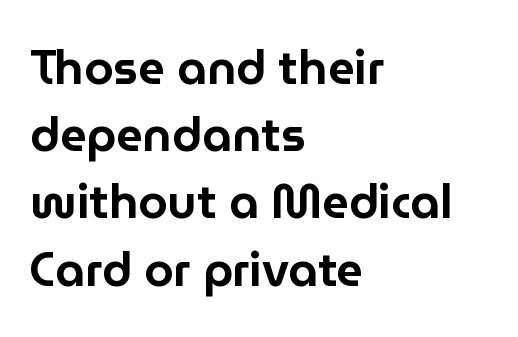
{"serif": "no", "italic": "no", "width": "normal", "stroke_contrast": "low", "x_height": "medium", "monospaced": "no", "underline": "no", "align": "left", "line_spacing": "normal", "line_spacing_ratio": 1.43, "letter_spacing": "normal", "letter_spacing_em": 0.0, "glyph_px": 47}
